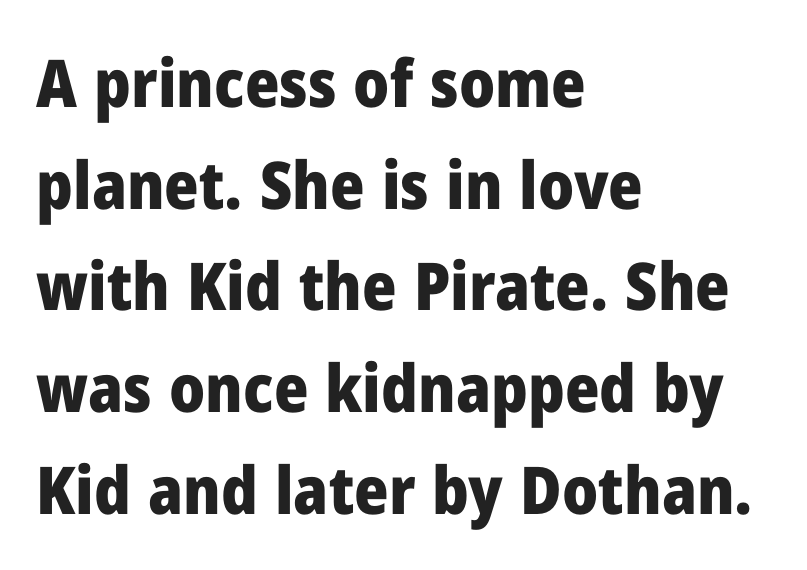
The image shows 66 px heavy sans-serif type, upright; set left-aligned, normal line spacing (1.54x), normal letter spacing, not underlined; low stroke contrast and a medium x-height.
